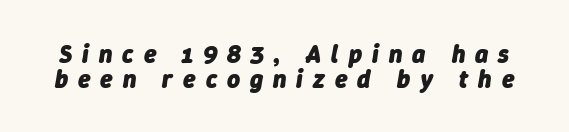
Glance below the letters and you will spot only blank space. The designer dialed line spacing down below the default. The text carries the slant typical of an italic or oblique font. I'd describe the lettering as bold — thick and assertive. What stands out about the letter spacing? Its width — letters are far apart.
